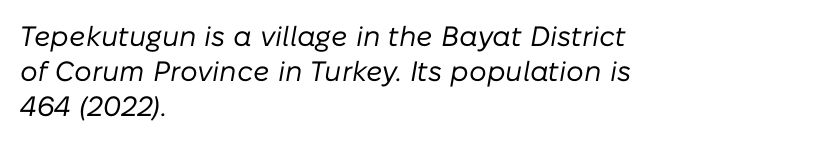
{"italic": "yes", "lean": "right", "slant_degrees": 10, "bold": "no", "weight": "regular", "width": "normal", "stroke_contrast": "low", "x_height": "medium", "monospaced": "no", "underline": "no", "align": "left", "line_spacing": "normal", "line_spacing_ratio": 1.25, "letter_spacing": "normal", "letter_spacing_em": 0.0, "glyph_px": 28}
